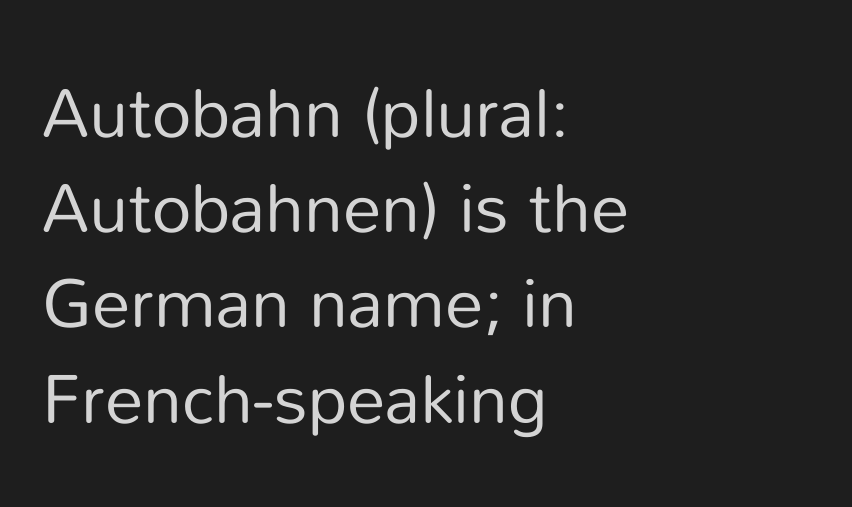
The image shows 69 px regular-weight sans-serif type, upright; set left-aligned, normal line spacing (1.38x), normal letter spacing, not underlined; low stroke contrast and a medium x-height.
